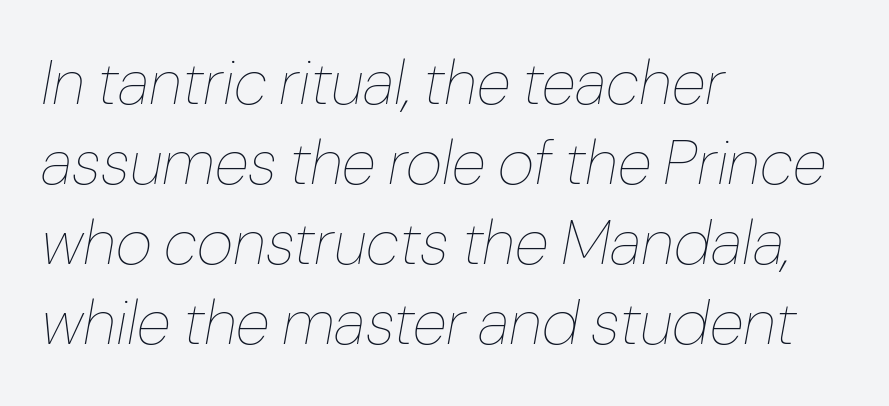
The image shows 63 px thin type, italic (leaning right); set left-aligned, normal line spacing (1.27x), normal letter spacing, not underlined; low stroke contrast and a medium x-height.
